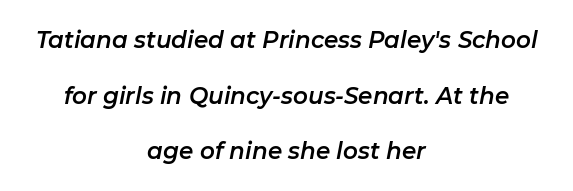
{"italic": "yes", "lean": "right", "slant_degrees": 11, "underline": "no", "align": "center", "line_spacing": "loose", "line_spacing_ratio": 2.42, "letter_spacing": "normal", "letter_spacing_em": 0.0, "glyph_px": 23}
